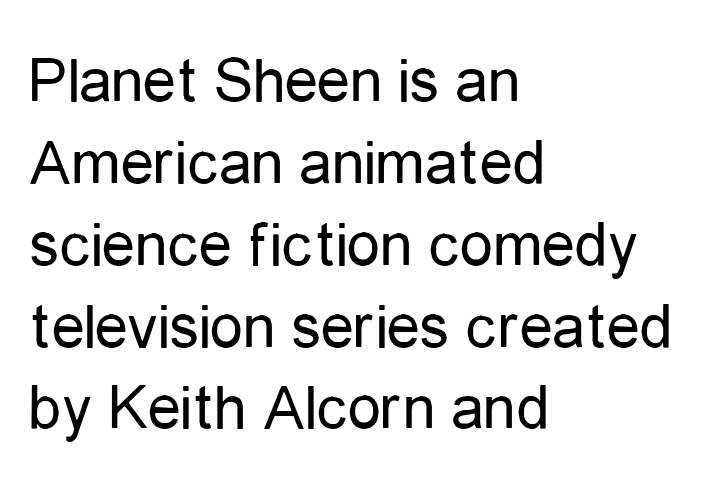
Spacing between characters is what you'd get straight out of the box. Horizontal alignment here is leftward, the default for most running prose. Character widths vary here, with narrow letters taking less room than wide ones. The font is comparable to plain body text, perhaps lighter. Bare-footed words on every line. Examine the stroke ends and you'll find no serifs.
